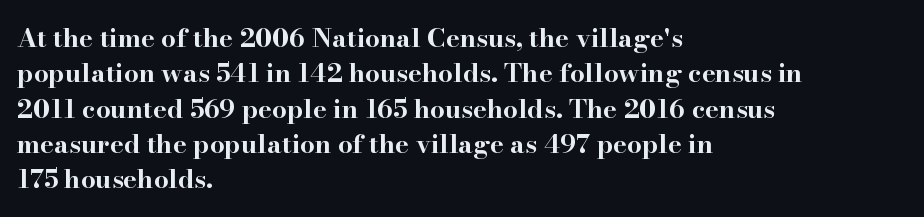
{"italic": "no", "bold": "yes", "underline": "no", "align": "left", "line_spacing": "normal", "line_spacing_ratio": 1.36, "letter_spacing": "normal", "letter_spacing_em": 0.0, "glyph_px": 26}
